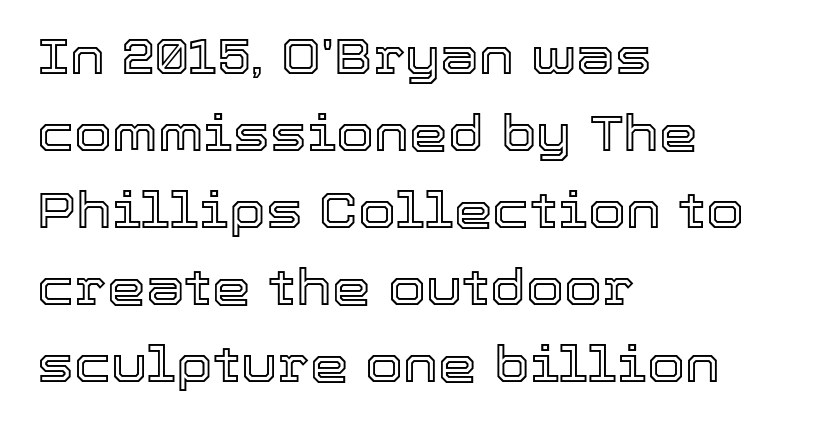
{"italic": "no", "width": "normal", "x_height": "medium", "monospaced": "no", "underline": "no", "align": "left", "line_spacing": "normal", "line_spacing_ratio": 1.57, "letter_spacing": "normal", "letter_spacing_em": 0.0, "glyph_px": 49}
